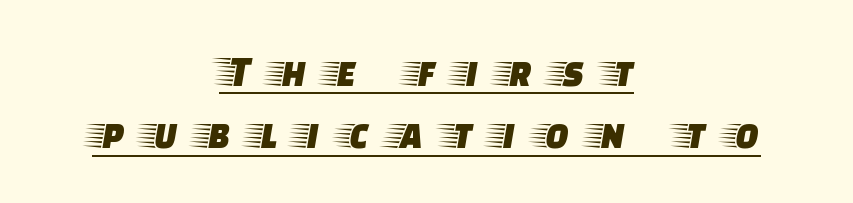
The image shows 44 px wide serif type; set centered, normal line spacing (1.42x), unusually wide letter spacing (+0.49 em), underlined; low stroke contrast and a large x-height.
